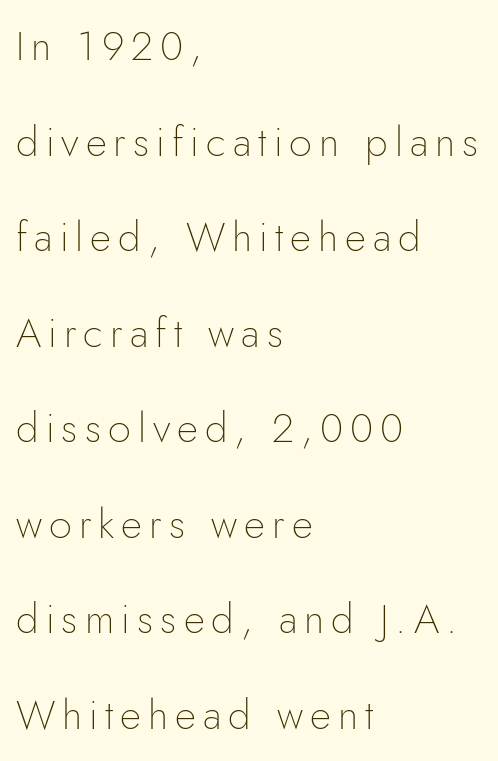
Ink coverage per letter is moderate at most. The letters carry no serifs — their stems end cleanly without finishing strokes. The letters stand straight up with perfectly vertical stems. The passage shown is not underscored anywhere. The lines in this sample share a left origin and differ only in where they stop. Compared with typical paragraphs, the rows here are farther apart.
